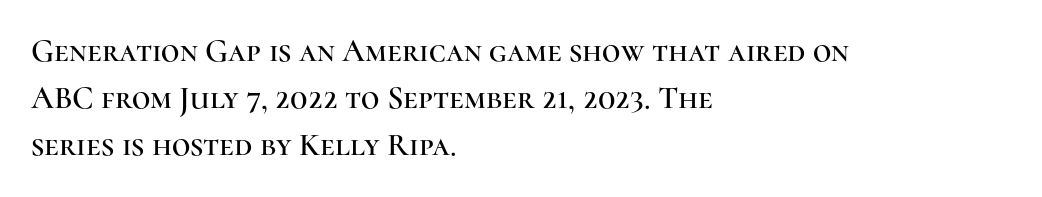
What kind of face is this? One with serifs. If you drew a ruler down the left edge, every line would touch it. The rendering keeps characters at their native spacing. The letters advance in unequal steps, a hallmark of proportional type. The gap between lines stays unmarked. Each new line begins a customary step beneath the previous one.
